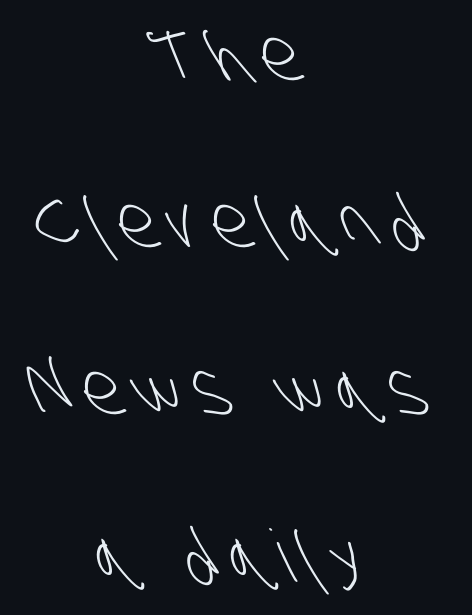
Letterform terminals end flat and unadorned throughout the passage. The passage shown is typed in a proportional face where columns would drift. On a weight scale, this lands at 450 or below. A clean baseline with only descenders dipping below it. Does the leading feel generous? Absolutely, it's lavish.
